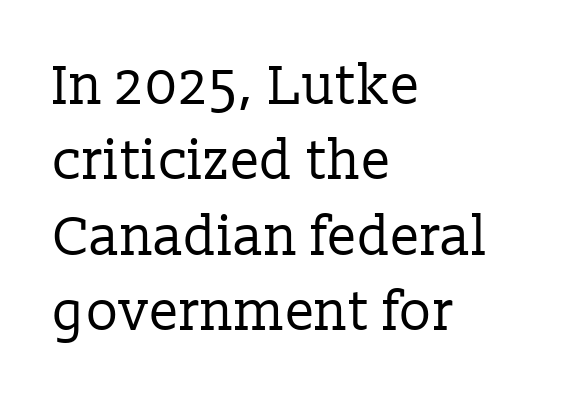
The image shows 55 px regular-weight serif type, upright; set left-aligned, normal line spacing (1.37x), normal letter spacing, not underlined; low stroke contrast and a medium x-height.
